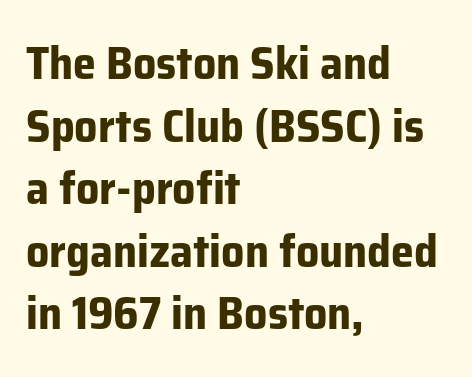
Unlike italic type, these characters show no tilt at all. The strokes are fattened all the way to bold. Vertically, the passage feels balanced, rows spaced as you'd expect. The letters advance in unequal steps, a hallmark of proportional type. This rendering features lettering with no underline. Observe the ordinary spacing: letters are neighbours, not strangers.
